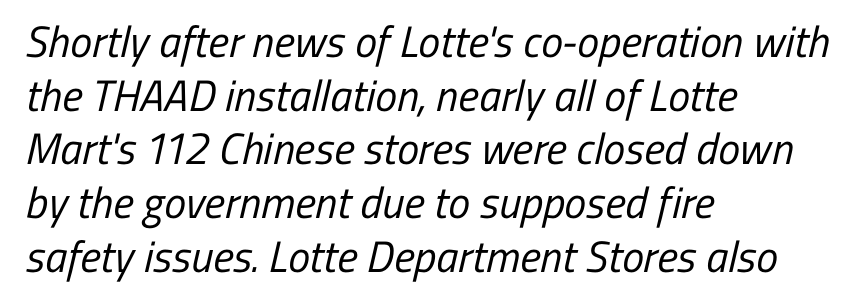
The image shows 44 px regular-weight, condensed sans-serif type; set left-aligned, line spacing 1.22x, normal letter spacing, not underlined; low stroke contrast and a medium x-height.
